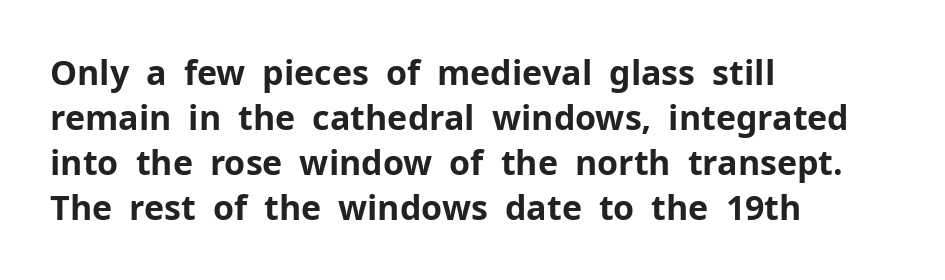
{"serif": "no", "italic": "no", "bold": "yes", "weight": "bold", "width": "normal", "stroke_contrast": "low", "x_height": "medium", "monospaced": "no", "underline": "no", "align": "left", "line_spacing": "normal", "line_spacing_ratio": 1.32, "letter_spacing": "normal", "letter_spacing_em": 0.0, "glyph_px": 34}
